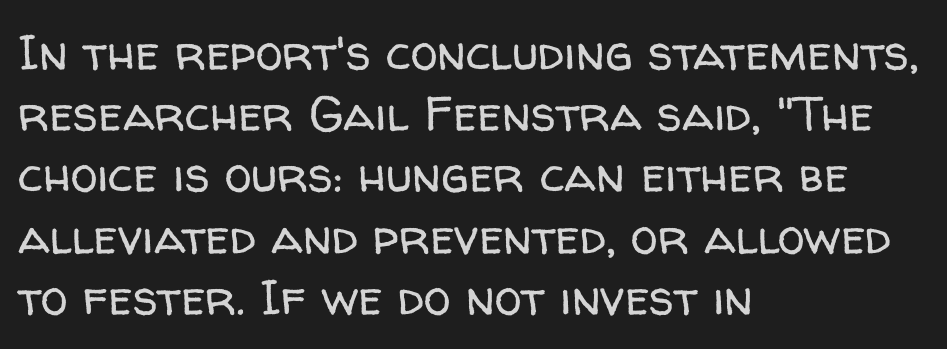
{"serif": "no", "italic": "no", "bold": "no", "weight": "regular", "width": "normal", "stroke_contrast": "low", "x_height": "medium", "monospaced": "no", "underline": "no", "align": "left", "line_spacing": "normal", "line_spacing_ratio": 1.25, "letter_spacing": "normal", "letter_spacing_em": 0.0, "glyph_px": 49}
